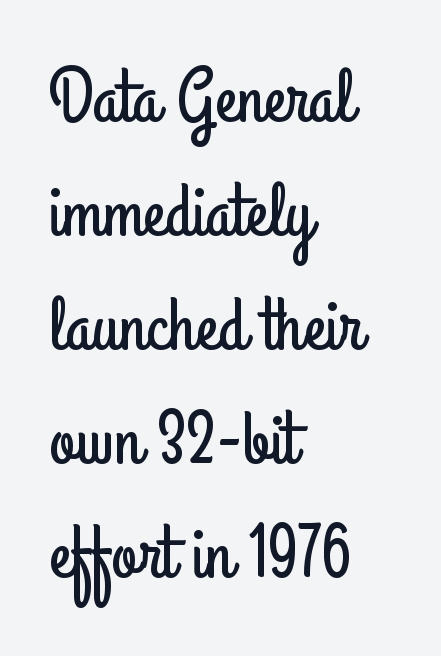
The image shows 75 px condensed sans-serif type; set left-aligned, normal line spacing (1.52x), normal letter spacing, not underlined; low stroke contrast and a small x-height.
